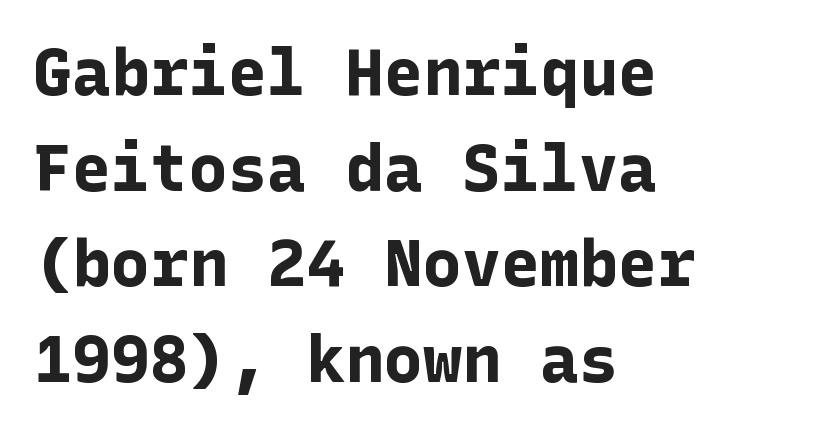
Q: Is the text bold? A: Yes.
Q: Is the text italic (slanted)? A: No, it is upright.
Q: Is the typeface a serif or a sans-serif typeface? A: Sans-serif.
Q: Is the text underlined? A: No.
Q: How is the paragraph aligned? A: Left-aligned.
Q: Is the spacing between letters normal or unusually wide? A: Normal.
Q: Is the spacing between lines tight, normal or loose? A: Normal.
Q: Width (condensed, normal, or wide)? A: Normal.
Q: Stroke contrast? A: Low.
Q: x-height? A: Medium.
